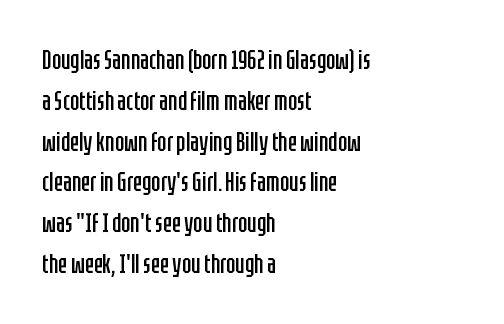
The passage shown stacks its lines at a standard gap. Plain, unruled lines of type. Summary of weight: not heavy and not bold. The rendering keeps characters at their native spacing. Notice how the stems are strictly vertical — no italics here.
